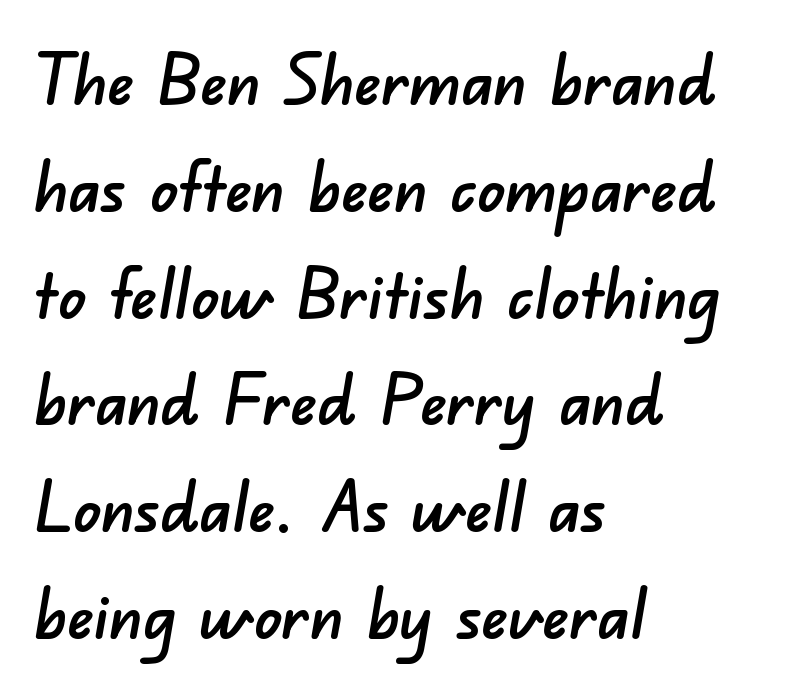
{"serif": "no", "width": "normal", "stroke_contrast": "low", "x_height": "small", "monospaced": "no", "underline": "no", "align": "left", "line_spacing": "normal", "line_spacing_ratio": 1.57, "letter_spacing": "normal", "letter_spacing_em": 0.0, "glyph_px": 68}
